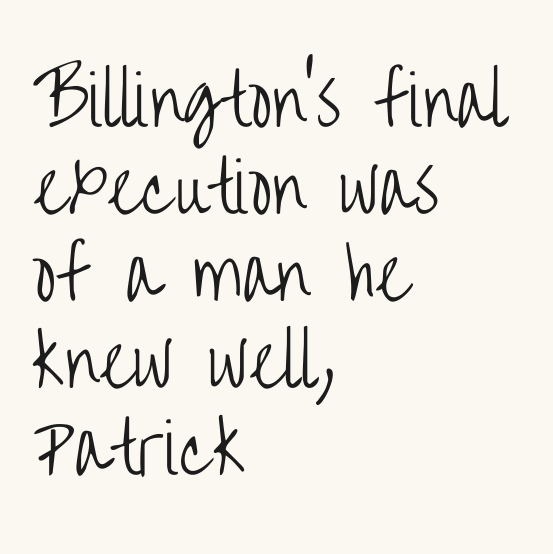
Is the type heavy? It reads as light-to-regular instead. Alignment: flush left. The rendering shows plain stroke endings on the letterforms — a sans-serif design. Descender tails drop into unmarked territory. Students, observe: this is what conventionally led text looks like.
